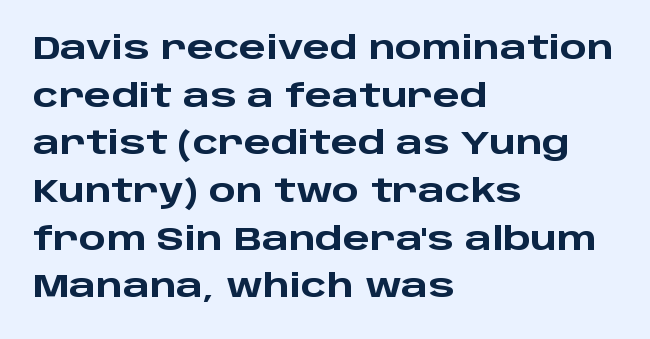
Q: Is the text bold? A: Yes.
Q: Is the text italic (slanted)? A: No, it is upright.
Q: Is the typeface a serif or a sans-serif typeface? A: Sans-serif.
Q: Is the text underlined? A: No.
Q: How is the paragraph aligned? A: Left-aligned.
Q: Is the spacing between letters normal or unusually wide? A: Normal.
Q: Is the spacing between lines tight, normal or loose? A: Normal.
Q: Width (condensed, normal, or wide)? A: Wide.
Q: Stroke contrast? A: Low.
Q: x-height? A: Large.
Q: Monospaced? A: No.
